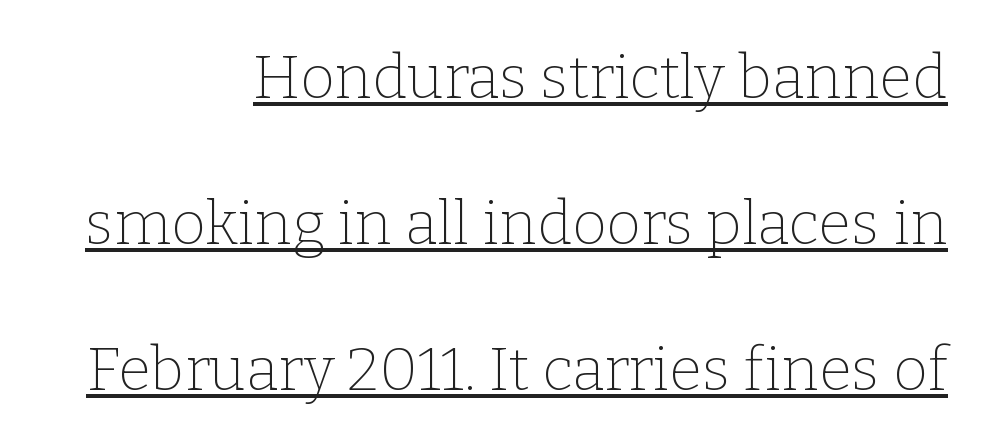
The image shows 60 px thin serif type, upright; set right-aligned, loose line spacing (2.43x), normal letter spacing, underlined; low stroke contrast and a medium x-height.
